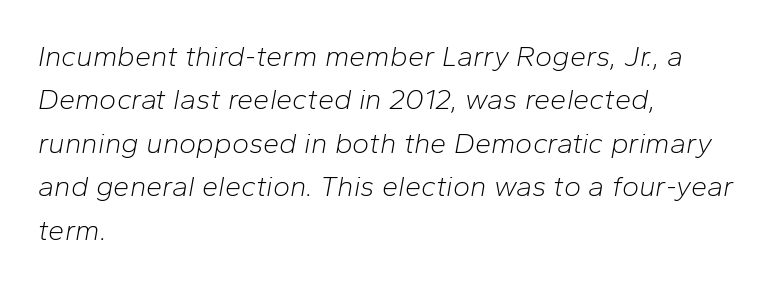
Q: Is the text bold? A: No.
Q: Is the text italic (slanted)? A: Yes, it leans right by about 10 degrees.
Q: Is the text underlined? A: No.
Q: How is the paragraph aligned? A: Left-aligned.
Q: Is the spacing between letters normal or unusually wide? A: Normal.
Q: Is the spacing between lines tight, normal or loose? A: Normal.
Q: Width (condensed, normal, or wide)? A: Normal.
Q: Stroke contrast? A: Low.
Q: x-height? A: Medium.
Q: Monospaced? A: No.
